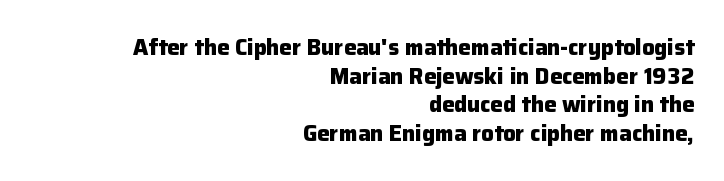
The letters are bold, with thick, heavy strokes. Does the copy run flush right? Yes — the right margin is perfectly even. Characters remain perfectly vertical along every line. Tracking here is standard; glyphs follow each other at the usual distance. Nobody drew a line under any word here.
